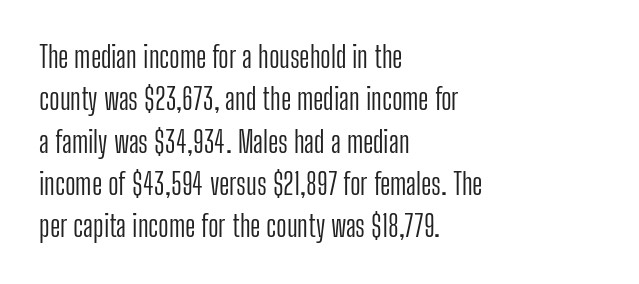
{"serif": "no", "italic": "no", "bold": "no", "weight": "light", "width": "condensed", "stroke_contrast": "low", "x_height": "medium", "monospaced": "no", "underline": "no", "align": "left", "line_spacing": "normal", "line_spacing_ratio": 1.46, "letter_spacing": "normal", "letter_spacing_em": 0.0, "glyph_px": 29}
